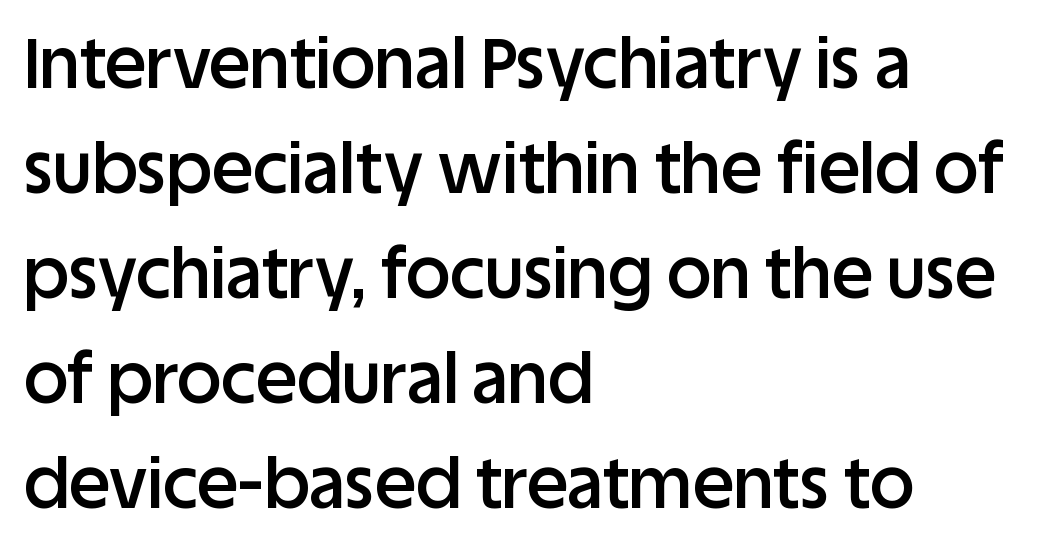
The specimen reads as upright at a glance. Strokes here are thickened, but only to semibold level. Typographically, this falls in the sans-serif category. Default kerning and tracking; the words read as compact shapes. A typesetter would call this proportional, since set widths differ per character. Which margin do the lines hug? The left one — the right edge is uneven.
